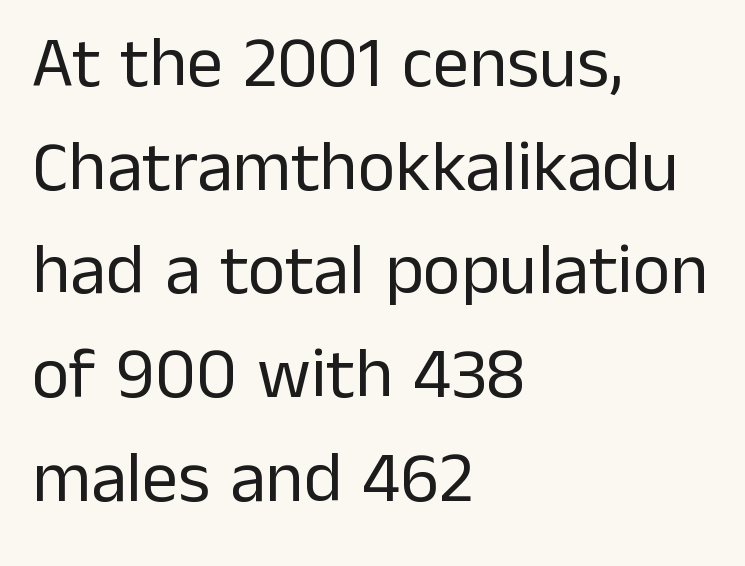
This sample uses an upright cut, with every glyph sitting square on the baseline. The weight tops out at a normal text grade. The passage shown is typed in a proportional face where columns would drift. One glance says typical: line gaps are just what's usual. A sans-serif font was chosen for this passage. Quick note: underline off.
